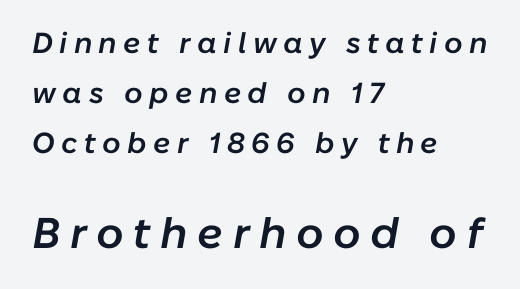
The image shows 43 px semibold type, italic (leaning right); set left-aligned, line spacing 1.73x, unusually wide letter spacing (+0.22 em), not underlined; the second (bottom) block is 1.48x larger; low stroke contrast and a medium x-height.
